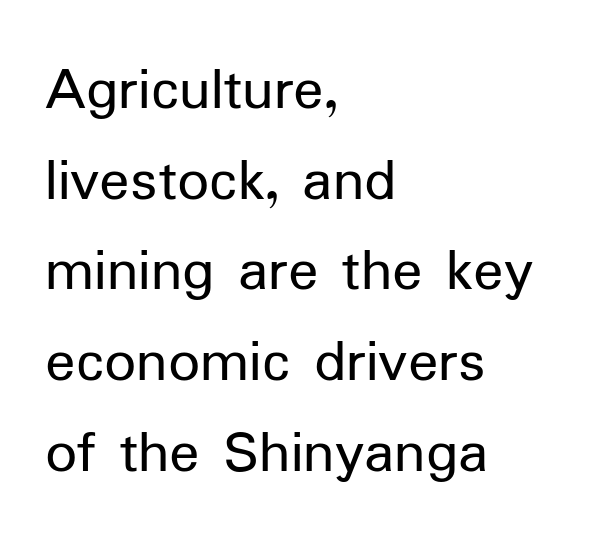
The image shows 63 px regular-weight sans-serif type, upright; set left-aligned, normal line spacing (1.44x), normal letter spacing, not underlined; low stroke contrast and a medium x-height.
